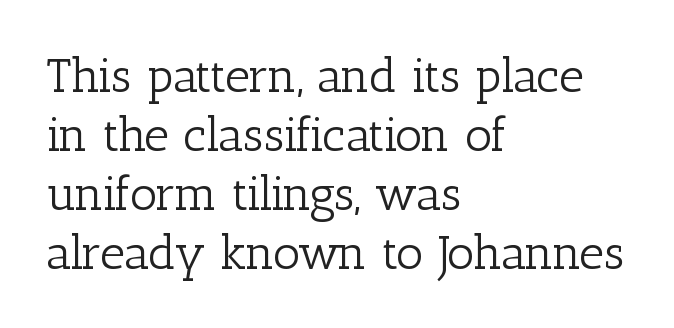
Spacing between characters is what you'd get straight out of the box. The rendering uses natural spacing where letterforms have individual widths. A typesetter would mark this as roman, not italic. The string is rendered with underlining switched off. Type style note: has serifs.
